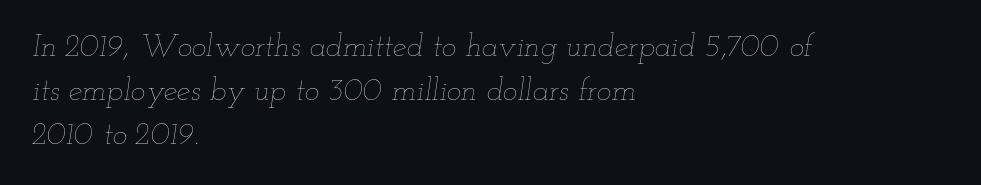
The typesetter chose a ragged-right arrangement here. Observe the ordinary spacing: letters are neighbours, not strangers. The baseline area is clear. Spacing verdict: proportional, widths tailored to each character. Would a proofreader flag this as italicized? Yes.
